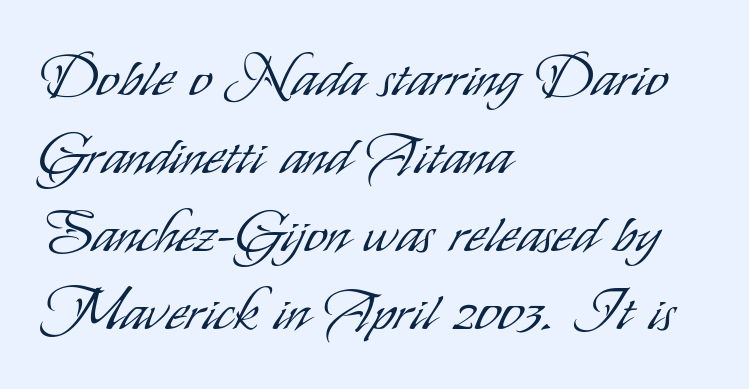
Honestly, the row spacing looks completely unremarkable. Are there feet on the stems? There aren't — it's a sans. The words here are not underlined. Notice how the passage keeps a crisp vertical edge on the left only.
